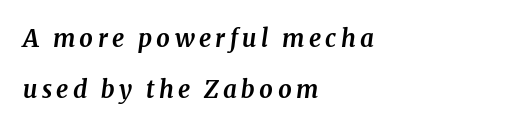
The rendering uses a bold face; every stroke is thick and dark. Just letters on the line, the space beneath them empty. Casual observation: everything's shoved over to the left. Airy leading.
